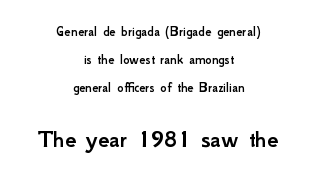
Q: Is the text italic (slanted)? A: No, it is upright.
Q: Is the text underlined? A: No.
Q: How is the paragraph aligned? A: Centered.
Q: Is the spacing between letters normal or unusually wide? A: Normal.
Q: Is the spacing between lines tight, normal or loose? A: Loose.
Q: Which block of text is set in a larger size, the first (top) or the second (bottom)? A: The second (bottom) one.
